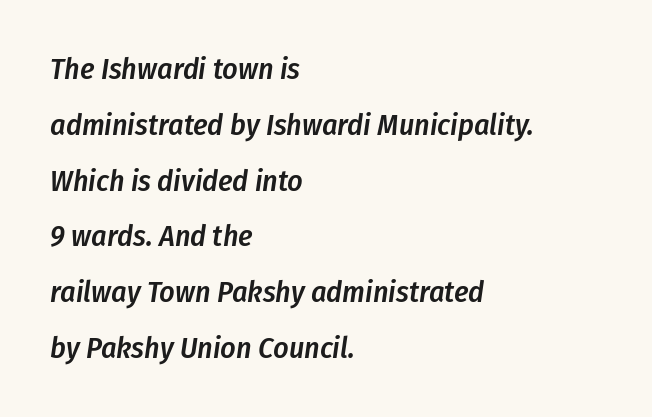
{"italic": "yes", "lean": "right", "slant_degrees": 8, "bold": "semi", "weight": "semibold", "width": "condensed", "stroke_contrast": "low", "x_height": "medium", "monospaced": "no", "underline": "no", "align": "left", "line_spacing_ratio": 1.86, "letter_spacing": "normal", "letter_spacing_em": 0.0, "glyph_px": 30}
